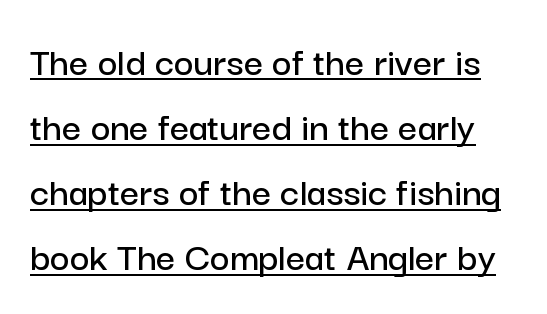
Glance below the letters and you will spot a drawn line. The line texture is even and compact thanks to regular tracking. Baseline-to-baseline distance is the conventional proportion of letter height. Upright lettering throughout.
